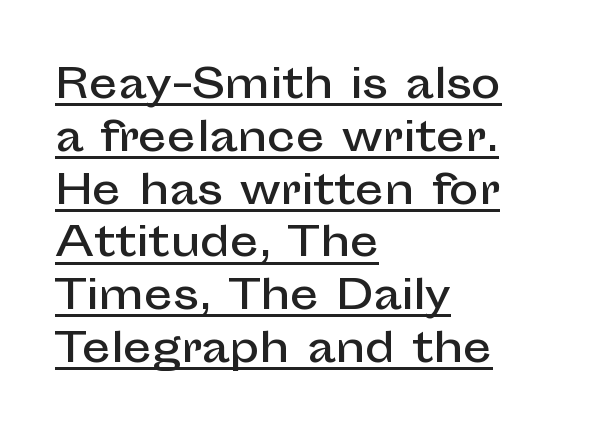
Letter spacing: default. Characters remain perfectly vertical along every line. Reading down the block, your eye returns to a fixed left position each line. The rendering uses natural spacing where letterforms have individual widths. Honestly, the underline is the first thing you notice here. Students, observe: this is what conventionally led text looks like.
